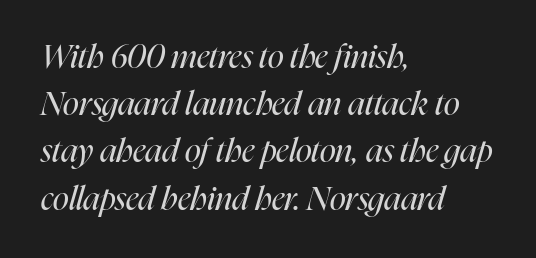
The image shows 33 px regular-weight, condensed type, italic (leaning right); set left-aligned, normal line spacing (1.43x), normal letter spacing, not underlined; high stroke contrast and a medium x-height.
